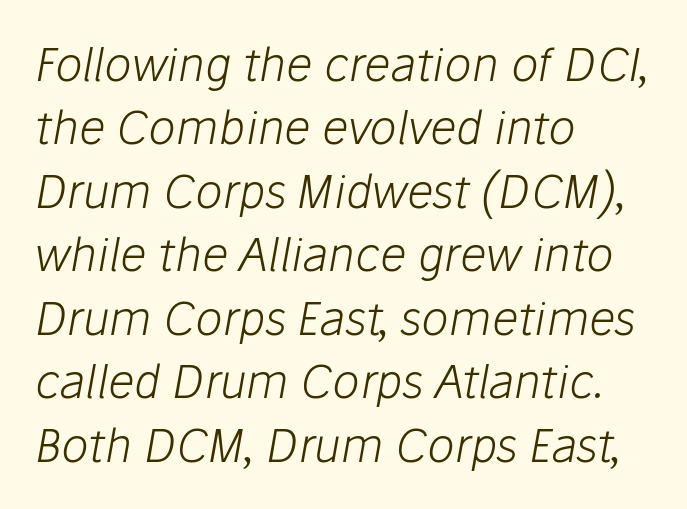
Proportional: the letters do not fall into vertical columns. Is the letter spacing exaggerated? No — it looks like the ordinary default. If you measured baseline to baseline, you'd find a middling distance. Underline: absent. Layout note: lines flush left. The letters are slanted; this is an italic face.
